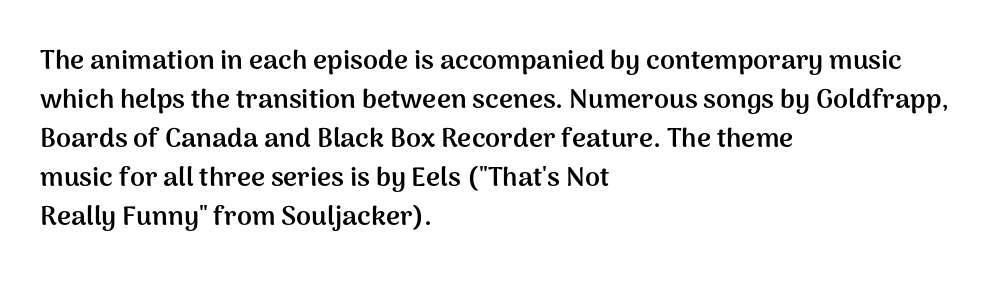
Line starts are locked; line ends wander. On the weight axis this lands at bold, roughly 700. Italic: no, the glyphs are upright roman. Glance below the letters and you will spot only blank space.
